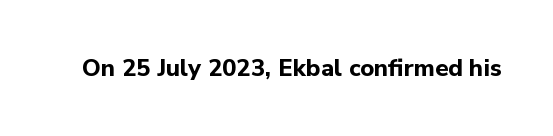
What stands out about the letter spacing? Nothing — it is the standard amount. Upright lettering throughout. Bold? Absolutely — the strokes are thick and heavy. The glyphs are unaccompanied by any horizontal stroke below them.
